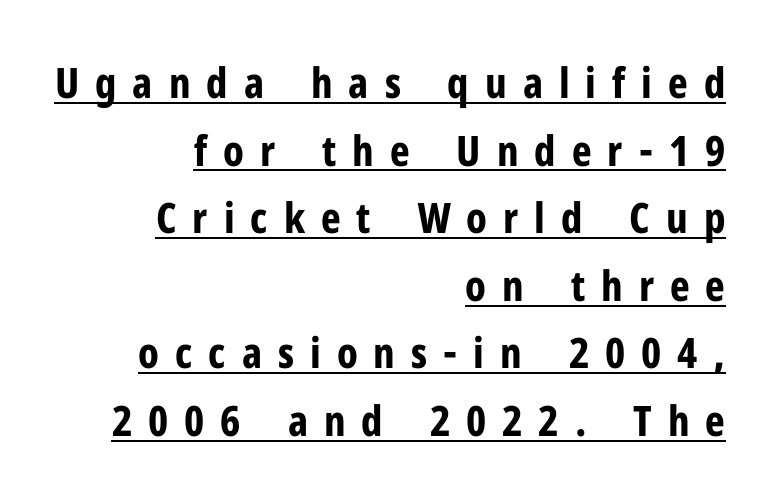
The image shows 42 px bold, condensed sans-serif type, upright; set right-aligned, normal line spacing (1.61x), unusually wide letter spacing (+0.38 em), underlined; low stroke contrast and a medium x-height.
